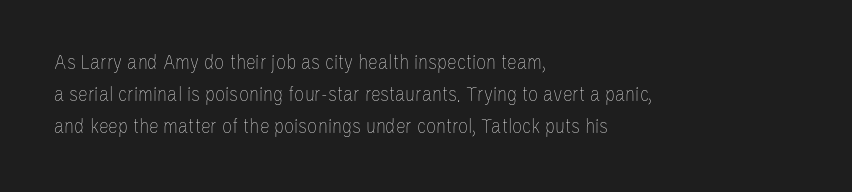
Weight: in the light-to-regular range. These lines keep a tight, regular rhythm from letter to letter. Any mark beneath the type? The region is blank. Left-aligned paragraph, ragged on the right. If you drew a line through each stem, it would be perfectly vertical. Honestly, the row spacing looks completely unremarkable.
